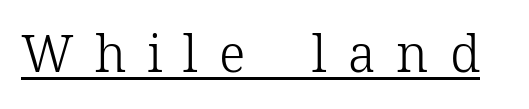
The image shows 51 px light serif type, upright; set unusually wide letter spacing (+0.41 em), underlined; low stroke contrast and a medium x-height.
